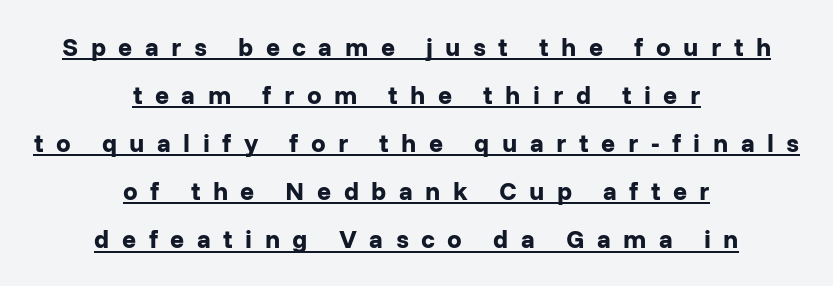
The image shows 26 px bold type, upright; set centered, line spacing 1.85x, unusually wide letter spacing (+0.48 em), underlined.
